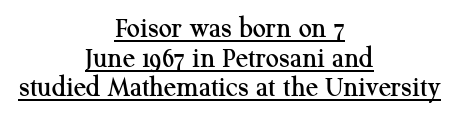
The face used here appears with an underline applied. The characters display serif detailing at their extremities. The rag falls on both sides of this text block equally. Character widths vary here, with narrow letters taking less room than wide ones.
